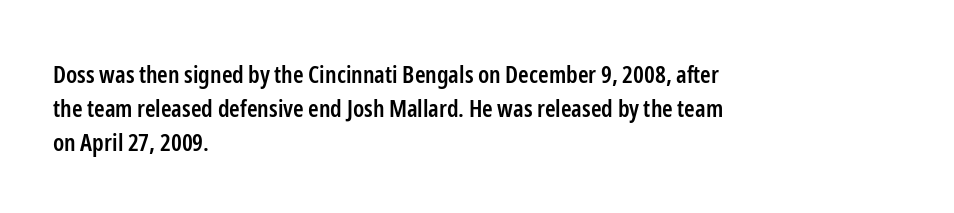
Q: Is the text bold? A: Semi-bold.
Q: Is the text italic (slanted)? A: No, it is upright.
Q: Is the text underlined? A: No.
Q: How is the paragraph aligned? A: Left-aligned.
Q: Is the spacing between letters normal or unusually wide? A: Normal.
Q: Is the spacing between lines tight, normal or loose? A: Normal.
